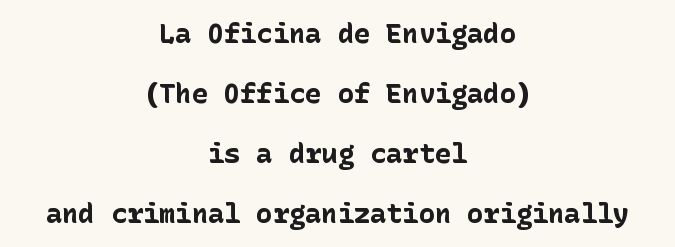
Caption: standard tracking, unaltered. In terms of weight, the rendering is a true, heavy bold. Italic? Not at all — the glyphs are vertical. Loosely led — the rows are spread out. One-word summary of the alignment: center.
